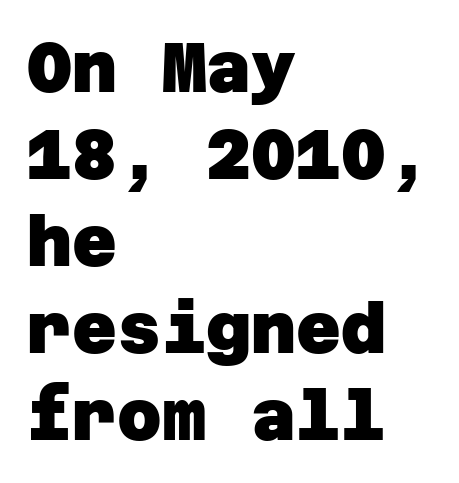
Weight: bold. Quick note: underline off. Tracking value appears to be zero — textbook default spacing. Type style note: lacks serifs. Line starts are locked; line ends wander. Interline gaps are of average width in this sample.
